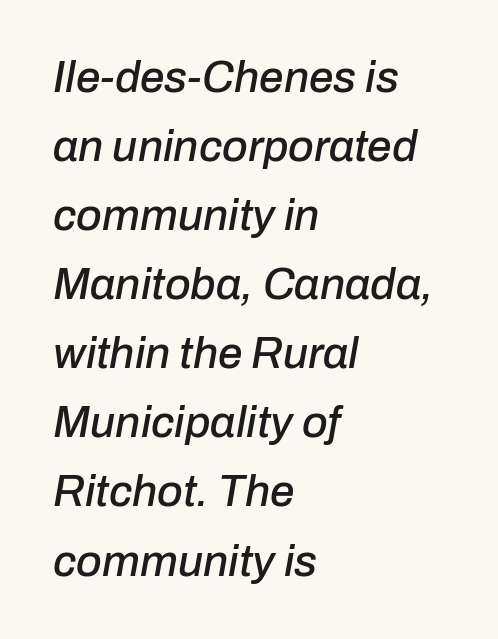
The image shows 44 px text type, italic (leaning right); set left-aligned, normal line spacing (1.57x), normal letter spacing, not underlined; low stroke contrast and a medium x-height.
